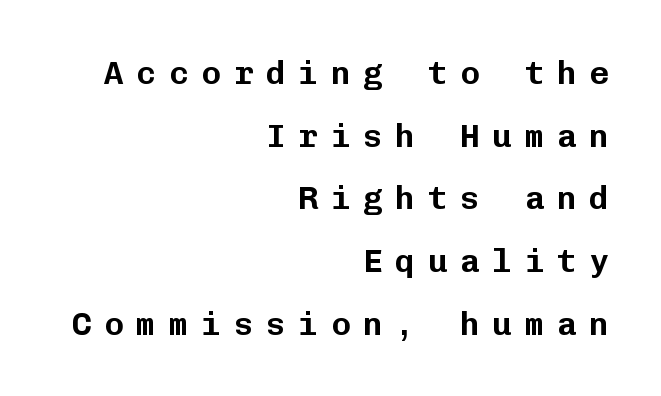
Descenders hang freely into open space. This rendering uses right alignment, leaving the left contour irregular. Substantial extra tracking has been applied to these lines. The passage shown is typed in a monospace face where columns stay perfectly aligned. This rendering employs a face without finishing strokes, i.e., a sans-serif.
